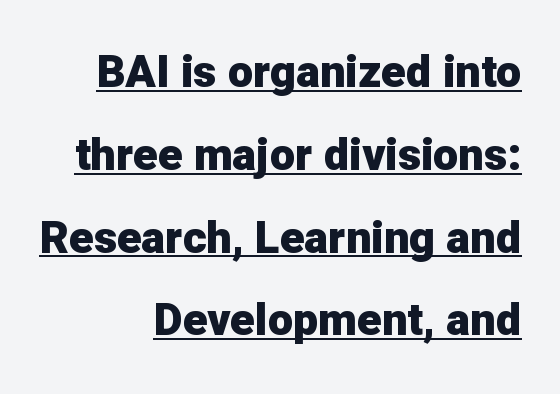
Q: Is the text bold? A: Yes.
Q: Is the text italic (slanted)? A: No, it is upright.
Q: Is the typeface a serif or a sans-serif typeface? A: Sans-serif.
Q: Is the text underlined? A: Yes.
Q: How is the paragraph aligned? A: Right-aligned.
Q: Is the spacing between letters normal or unusually wide? A: Normal.
Q: Width (condensed, normal, or wide)? A: Normal.
Q: Stroke contrast? A: Low.
Q: x-height? A: Medium.
Q: Monospaced? A: No.
